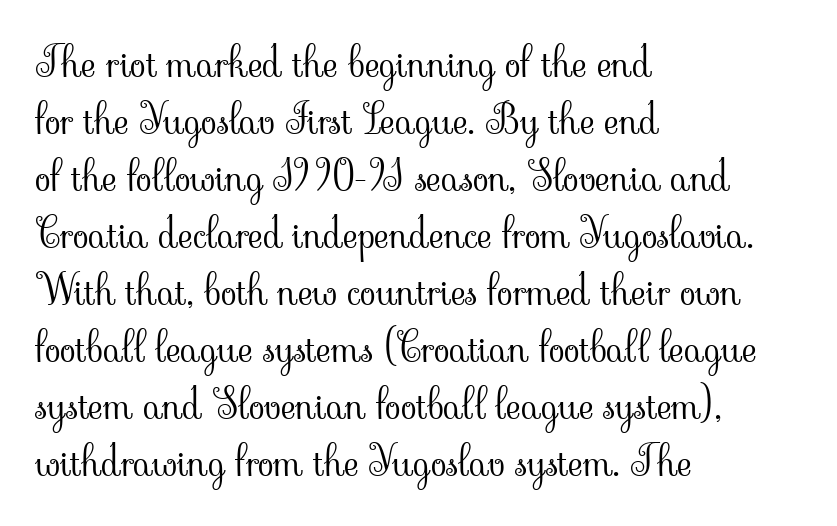
{"serif": "yes", "italic": "no", "bold": "no", "weight": "light", "width": "normal", "stroke_contrast": "low", "x_height": "small", "monospaced": "no", "underline": "no", "align": "left", "line_spacing": "normal", "line_spacing_ratio": 1.39, "letter_spacing": "normal", "letter_spacing_em": 0.0, "glyph_px": 41}
